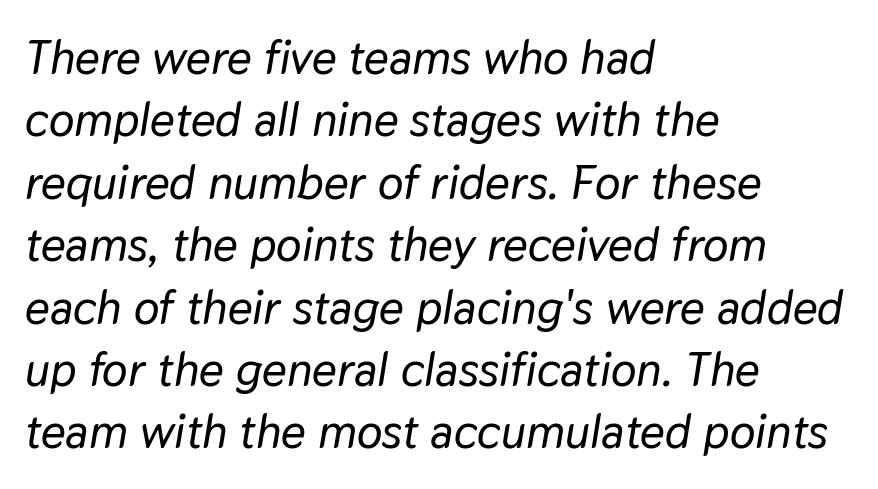
{"italic": "yes", "lean": "right", "slant_degrees": 9, "width": "normal", "stroke_contrast": "low", "x_height": "medium", "monospaced": "no", "underline": "no", "align": "left", "line_spacing": "normal", "line_spacing_ratio": 1.3, "letter_spacing": "normal", "letter_spacing_em": 0.0, "glyph_px": 48}
